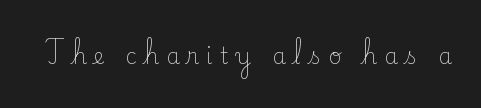
Is the letter spacing exaggerated? Yes — the characters are pushed far apart. Has an underline been added? It has not. Italic? Not at all — the glyphs are vertical. The letterforms sit at book weight or below.
